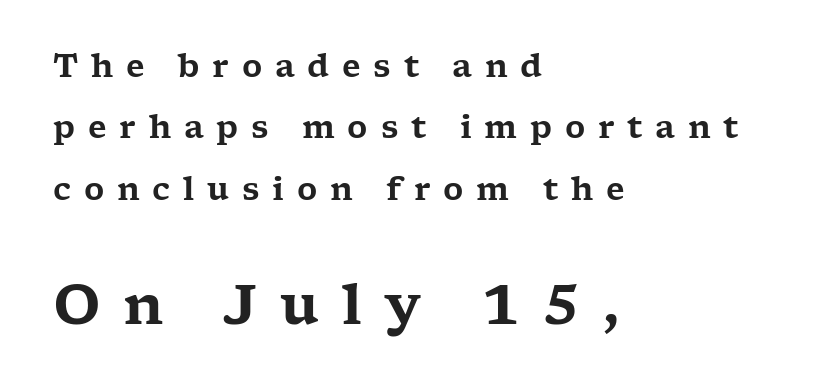
The lettering stays uniformly vertical, giving the passage a roman look. These lines stack with their left ends in a neat column. Typesetter's note — lower block bumped up in size, upper block left smaller. Is this a fixed-width face? No — the glyphs have proportional, varying widths.
